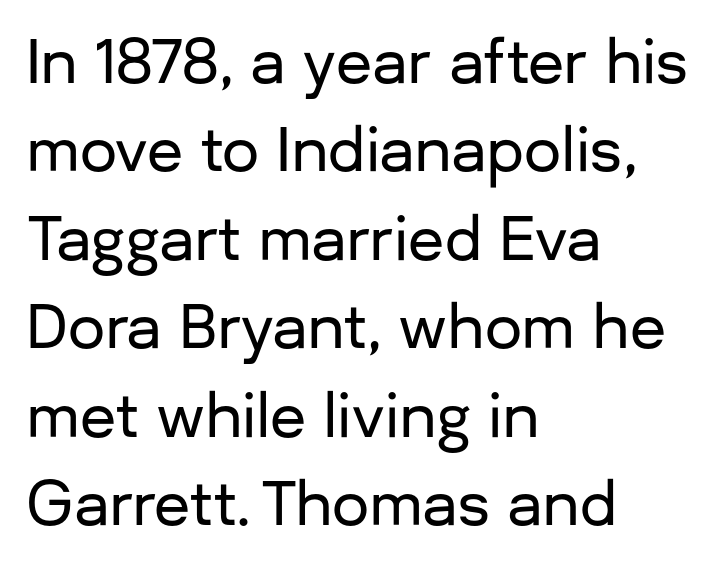
Q: Is the text italic (slanted)? A: No, it is upright.
Q: Is the typeface a serif or a sans-serif typeface? A: Sans-serif.
Q: Is the text underlined? A: No.
Q: How is the paragraph aligned? A: Left-aligned.
Q: Is the spacing between letters normal or unusually wide? A: Normal.
Q: Is the spacing between lines tight, normal or loose? A: Normal.
Q: Width (condensed, normal, or wide)? A: Normal.
Q: Stroke contrast? A: Low.
Q: x-height? A: Medium.
Q: Monospaced? A: No.
